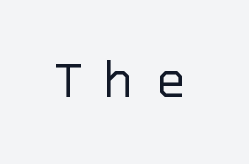
The passage shown has open, widely tracked lettering throughout. Underlining? Definitely not there. This is roman type, the default non-slanted kind. Note the uniform advance width — an 'i' takes as much space as an 'm'. Nothing sits at the stroke ends, so this counts as sans-serif. The weight would be labelled regular, book, light, or lighter still.
